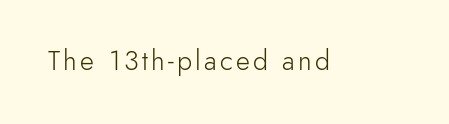
{"italic": "no", "bold": "no", "underline": "no", "glyph_px": 27}
